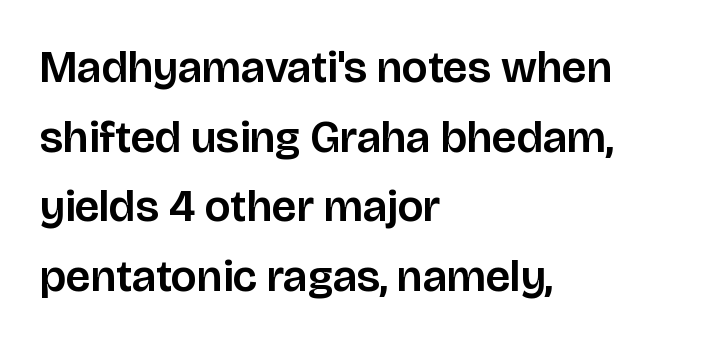
The image shows 45 px sans-serif type, upright; set left-aligned, normal line spacing (1.55x), normal letter spacing, not underlined; low stroke contrast and a large x-height.
